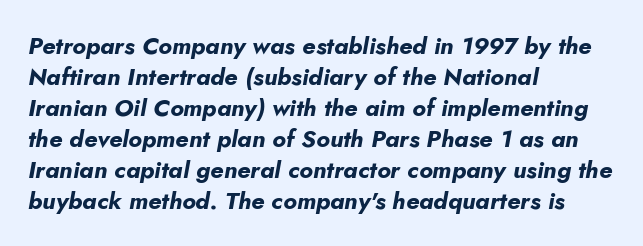
Horizontal alignment here is leftward, the default for most running prose. Quick note: italic. Rows of type keep a routine distance in the vertical direction. You'd pick this weight for a headline — it's a proper bold.
